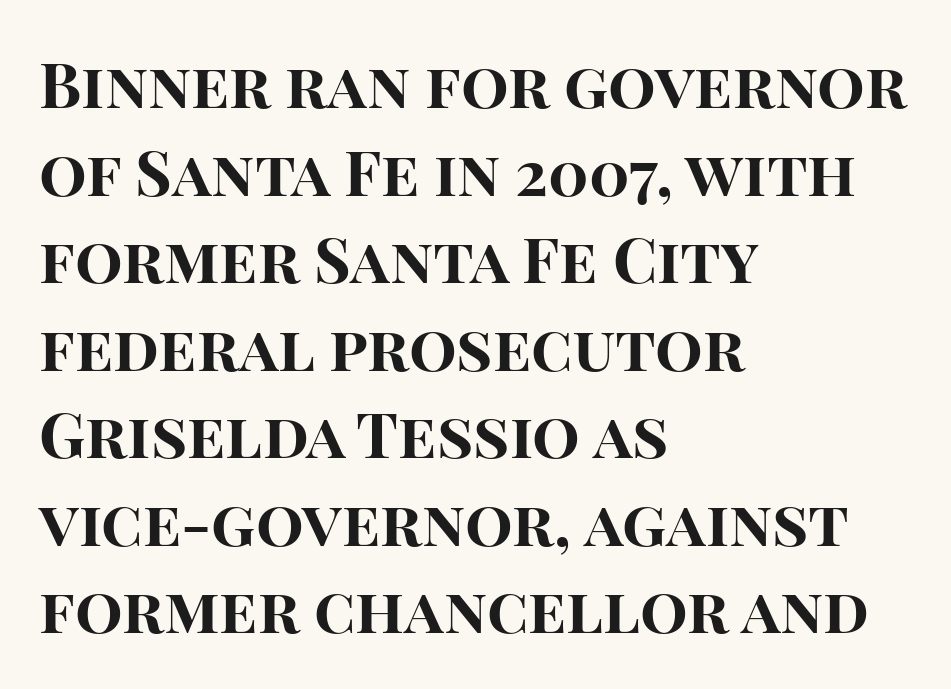
The image shows 63 px bold sans-serif type, upright; set left-aligned, normal line spacing (1.39x), normal letter spacing, not underlined; high stroke contrast and a large x-height.
